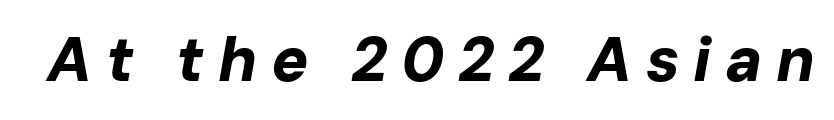
The image shows 62 px bold type, italic (leaning right); set unusually wide letter spacing (+0.22 em), not underlined; low stroke contrast and a medium x-height.
